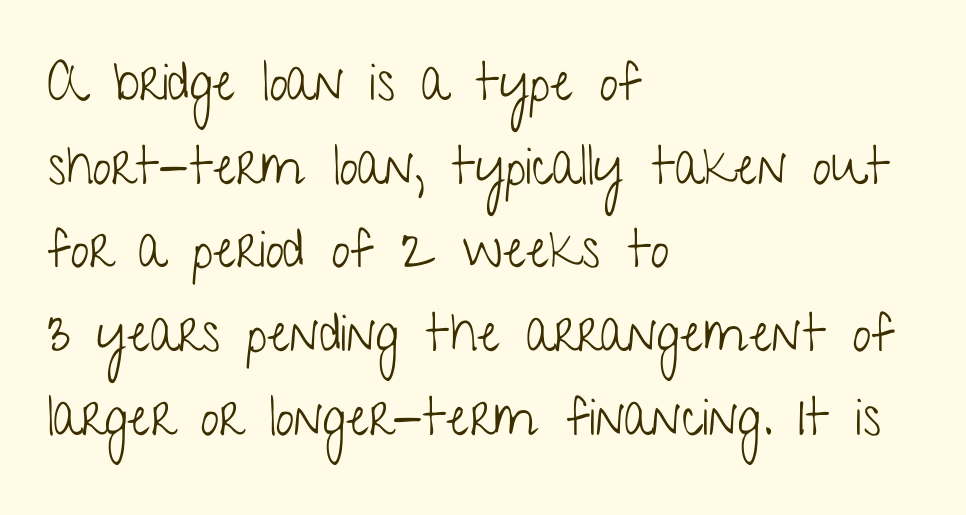
Q: Is the text bold? A: No.
Q: Is the text italic (slanted)? A: No, it is upright.
Q: Is the typeface a serif or a sans-serif typeface? A: Sans-serif.
Q: Is the text underlined? A: No.
Q: How is the paragraph aligned? A: Left-aligned.
Q: Is the spacing between letters normal or unusually wide? A: Normal.
Q: Is the spacing between lines tight, normal or loose? A: Normal.
Q: Width (condensed, normal, or wide)? A: Condensed.
Q: Stroke contrast? A: Low.
Q: x-height? A: Medium.
Q: Monospaced? A: No.
